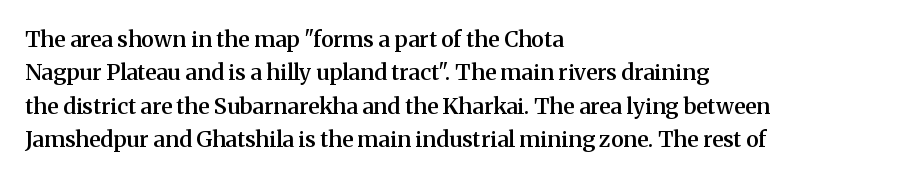
The image shows 22 px text type, upright; set left-aligned, normal line spacing (1.52x), normal letter spacing, not underlined.
